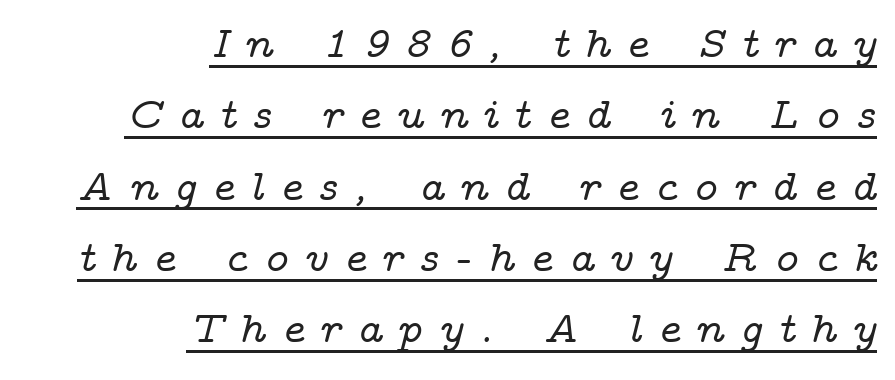
Q: Is the text italic (slanted)? A: Yes, it leans right by about 14 degrees.
Q: Is the typeface a serif or a sans-serif typeface? A: Serif.
Q: Is the text underlined? A: Yes.
Q: How is the paragraph aligned? A: Right-aligned.
Q: Is the spacing between letters normal or unusually wide? A: Unusually wide.
Q: Is the spacing between lines tight, normal or loose? A: Normal.
Q: Width (condensed, normal, or wide)? A: Wide.
Q: Stroke contrast? A: Low.
Q: x-height? A: Medium.
Q: Monospaced? A: No.
